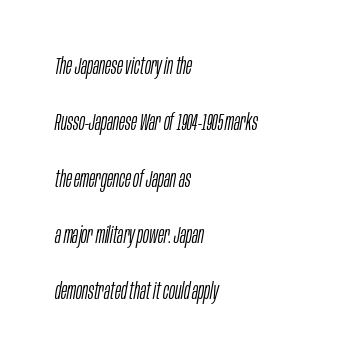
Q: Is the text bold? A: No.
Q: Is the text italic (slanted)? A: Yes, it leans right by about 10 degrees.
Q: Is the text underlined? A: No.
Q: How is the paragraph aligned? A: Left-aligned.
Q: Is the spacing between letters normal or unusually wide? A: Normal.
Q: Is the spacing between lines tight, normal or loose? A: Loose.
